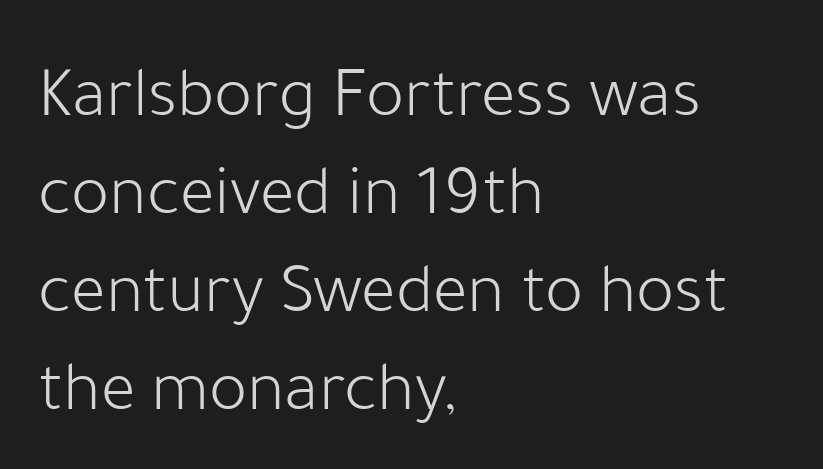
The image shows 72 px light sans-serif type, upright; set left-aligned, normal line spacing (1.36x), normal letter spacing, not underlined; low stroke contrast and a medium x-height.
